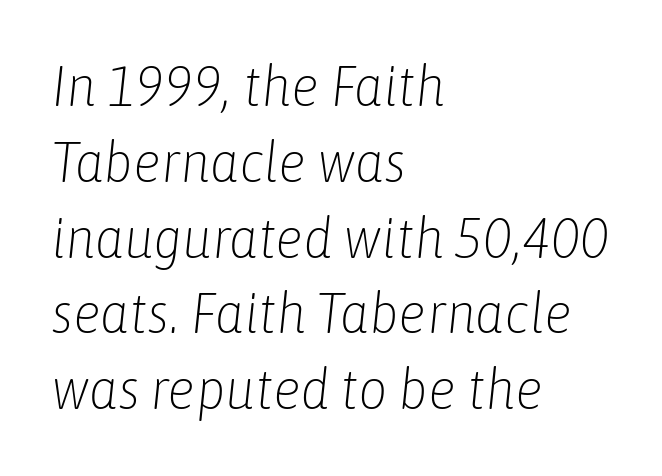
{"italic": "yes", "lean": "right", "slant_degrees": 6, "bold": "no", "weight": "light", "width": "condensed", "stroke_contrast": "low", "x_height": "medium", "monospaced": "no", "underline": "no", "align": "left", "line_spacing": "normal", "line_spacing_ratio": 1.33, "letter_spacing": "normal", "letter_spacing_em": 0.0, "glyph_px": 57}
